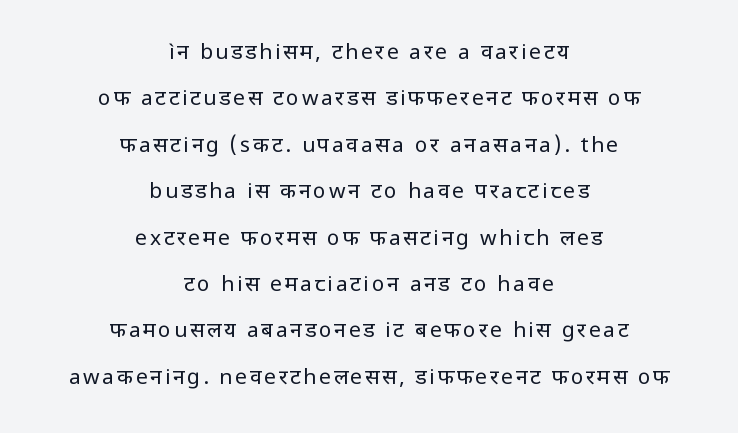
The image shows 21 px text type, upright; set centered, loose line spacing (2.21x), not underlined.
